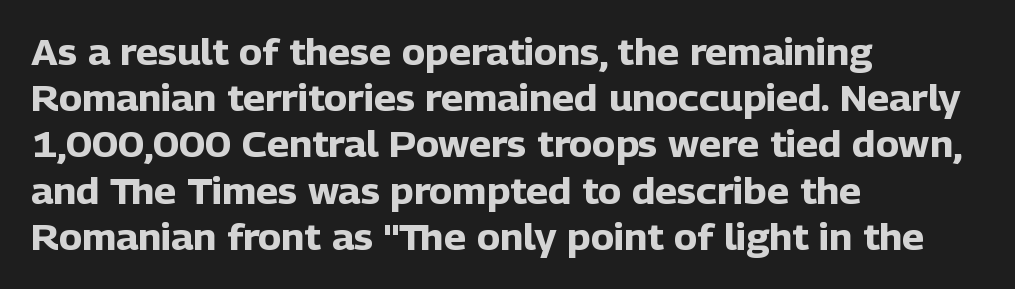
Q: Is the text bold? A: Yes.
Q: Is the text italic (slanted)? A: No, it is upright.
Q: Is the typeface a serif or a sans-serif typeface? A: Sans-serif.
Q: Is the text underlined? A: No.
Q: How is the paragraph aligned? A: Left-aligned.
Q: Is the spacing between letters normal or unusually wide? A: Normal.
Q: Is the spacing between lines tight, normal or loose? A: Normal.
Q: Width (condensed, normal, or wide)? A: Normal.
Q: Stroke contrast? A: Low.
Q: x-height? A: Medium.
Q: Monospaced? A: No.
